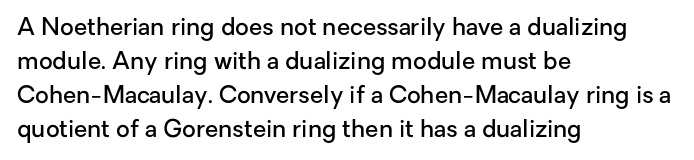
Q: Is the text bold? A: Semi-bold.
Q: Is the text italic (slanted)? A: No, it is upright.
Q: Is the text underlined? A: No.
Q: How is the paragraph aligned? A: Left-aligned.
Q: Is the spacing between letters normal or unusually wide? A: Normal.
Q: Is the spacing between lines tight, normal or loose? A: Normal.
